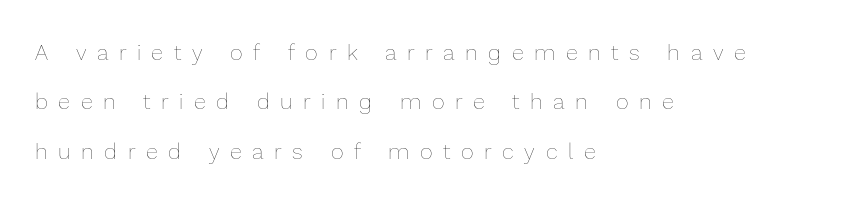
{"italic": "no", "bold": "no", "underline": "no", "align": "left", "line_spacing": "loose", "line_spacing_ratio": 2.24, "letter_spacing": "wide", "letter_spacing_em": 0.48, "glyph_px": 22}
